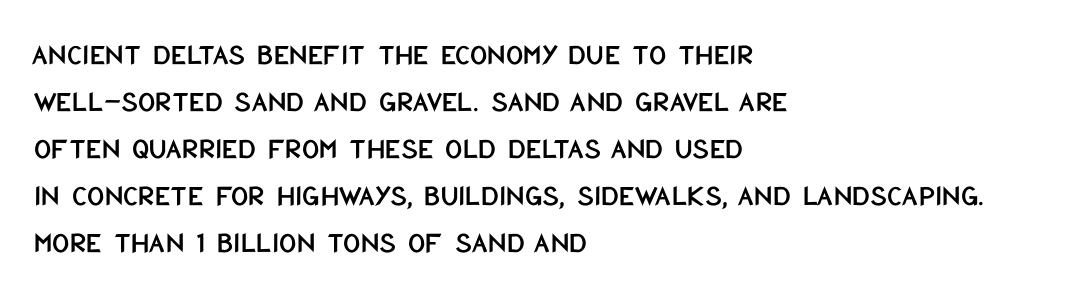
Q: Is the text italic (slanted)? A: No, it is upright.
Q: Is the typeface a serif or a sans-serif typeface? A: Sans-serif.
Q: Is the text underlined? A: No.
Q: How is the paragraph aligned? A: Left-aligned.
Q: Is the spacing between letters normal or unusually wide? A: Normal.
Q: Is the spacing between lines tight, normal or loose? A: Normal.
Q: Width (condensed, normal, or wide)? A: Condensed.
Q: Stroke contrast? A: Low.
Q: x-height? A: Large.
Q: Monospaced? A: No.
